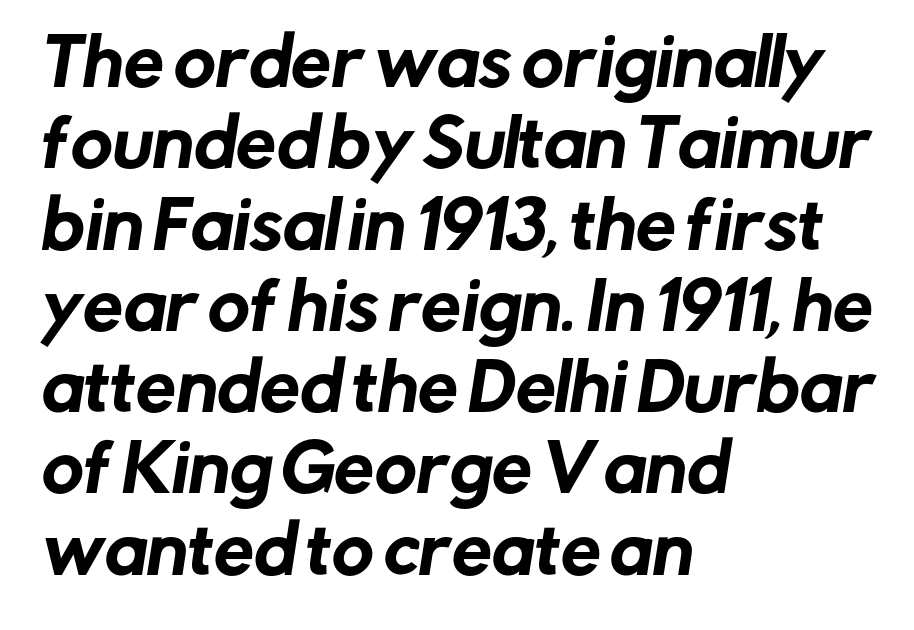
{"serif": "no", "width": "normal", "stroke_contrast": "low", "x_height": "medium", "monospaced": "no", "underline": "no", "align": "left", "line_spacing": "normal", "line_spacing_ratio": 1.27, "letter_spacing": "normal", "letter_spacing_em": 0.0, "glyph_px": 64}
